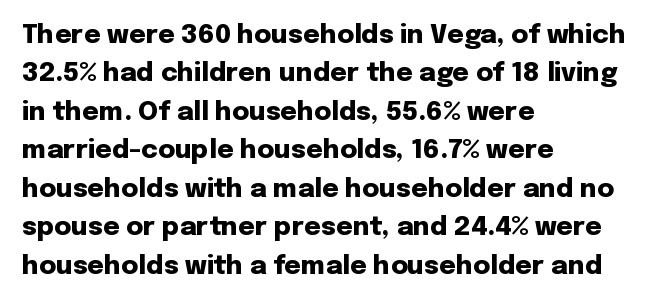
{"italic": "no", "bold": "yes", "underline": "no", "align": "left", "line_spacing": "normal", "line_spacing_ratio": 1.48, "letter_spacing": "normal", "letter_spacing_em": 0.0, "glyph_px": 26}
